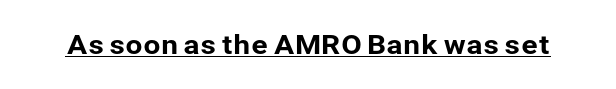
Q: Is the text italic (slanted)? A: No, it is upright.
Q: Is the text underlined? A: Yes.
Q: Is the spacing between letters normal or unusually wide? A: Normal.
